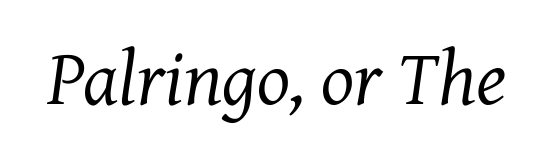
The image shows 78 px regular-weight serif type, italic (leaning right); set normal letter spacing, not underlined; medium stroke contrast and a medium x-height.
